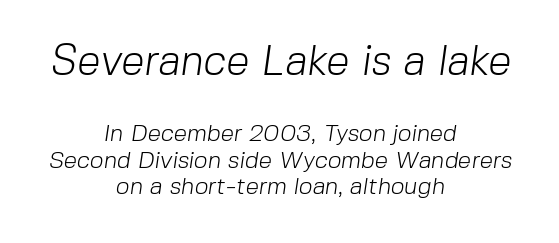
{"serif": "no", "bold": "no", "weight": "light", "width": "normal", "stroke_contrast": "low", "x_height": "medium", "monospaced": "no", "underline": "no", "align": "center", "line_spacing": "tight", "line_spacing_ratio": 1.11, "letter_spacing": "normal", "letter_spacing_em": 0.0, "larger_block": "first", "size_ratio": 1.75, "glyph_px": 42}
